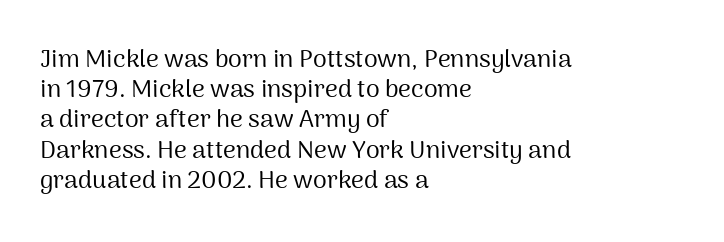
{"italic": "no", "bold": "no", "underline": "no", "align": "left", "line_spacing_ratio": 1.21, "letter_spacing": "normal", "letter_spacing_em": 0.0, "glyph_px": 25}
